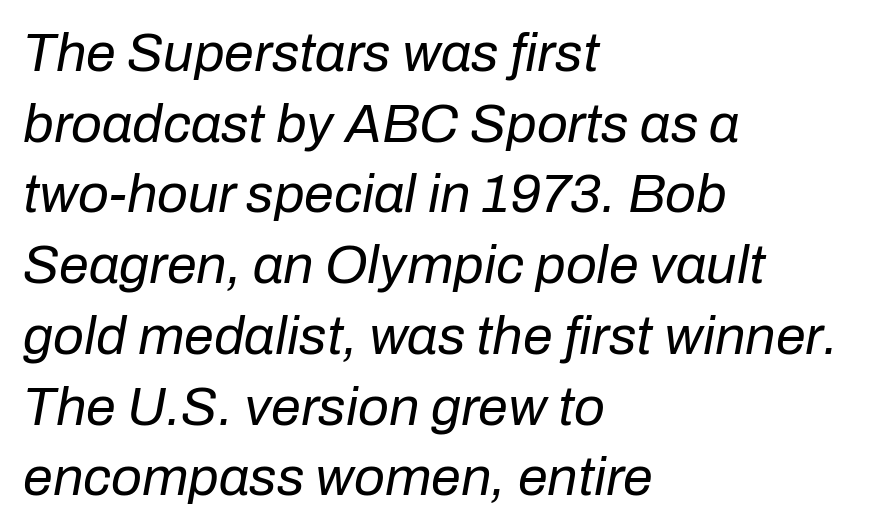
The image shows 54 px regular-weight type, italic (leaning right); set left-aligned, normal line spacing (1.31x), normal letter spacing, not underlined; low stroke contrast and a medium x-height.
